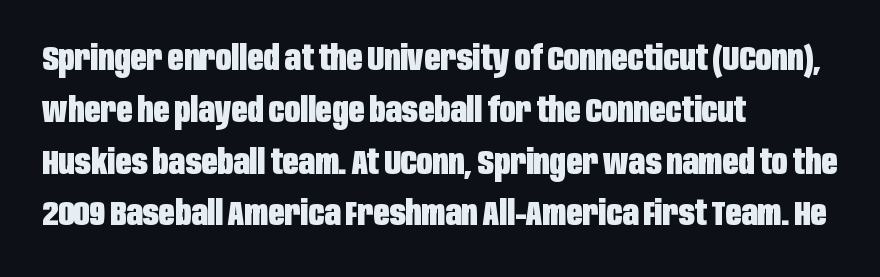
Q: Is the text bold? A: Yes.
Q: Is the text italic (slanted)? A: No, it is upright.
Q: Is the typeface a serif or a sans-serif typeface? A: Sans-serif.
Q: Is the text underlined? A: No.
Q: How is the paragraph aligned? A: Left-aligned.
Q: Is the spacing between letters normal or unusually wide? A: Normal.
Q: Is the spacing between lines tight, normal or loose? A: Normal.
Q: Width (condensed, normal, or wide)? A: Condensed.
Q: Stroke contrast? A: Low.
Q: x-height? A: Large.
Q: Monospaced? A: No.
